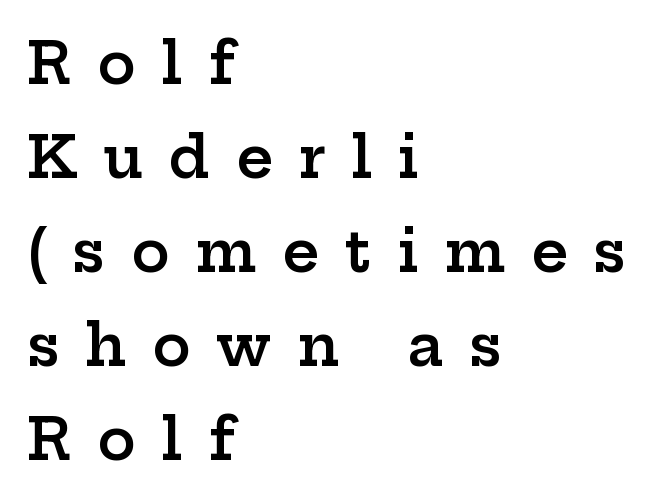
The image shows 57 px semibold, wide serif type, upright; set left-aligned, normal line spacing (1.65x), unusually wide letter spacing (+0.45 em), not underlined; low stroke contrast and a medium x-height.
